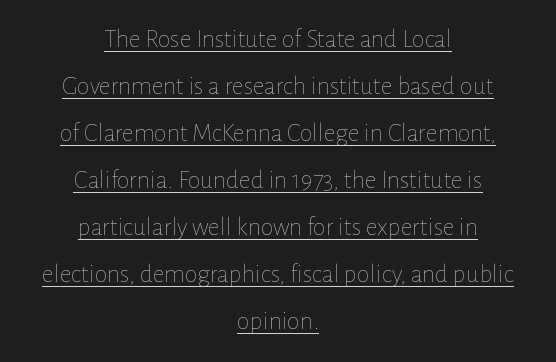
Q: Is the text bold? A: No.
Q: Is the text italic (slanted)? A: No, it is upright.
Q: Is the text underlined? A: Yes.
Q: How is the paragraph aligned? A: Centered.
Q: Is the spacing between letters normal or unusually wide? A: Normal.
